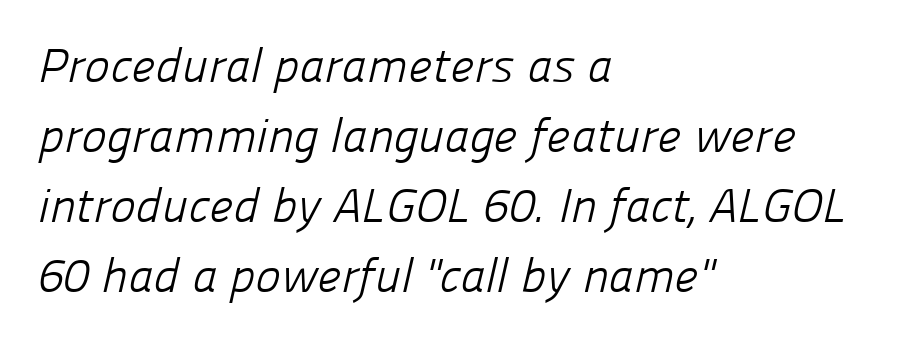
The image shows 48 px light sans-serif type; set left-aligned, normal line spacing (1.46x), normal letter spacing, not underlined; low stroke contrast and a medium x-height.
